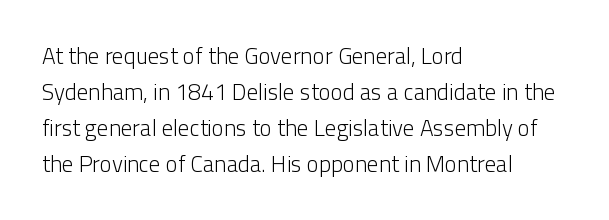
The image shows 23 px text type, upright; set left-aligned, normal line spacing (1.56x), normal letter spacing, not underlined.
